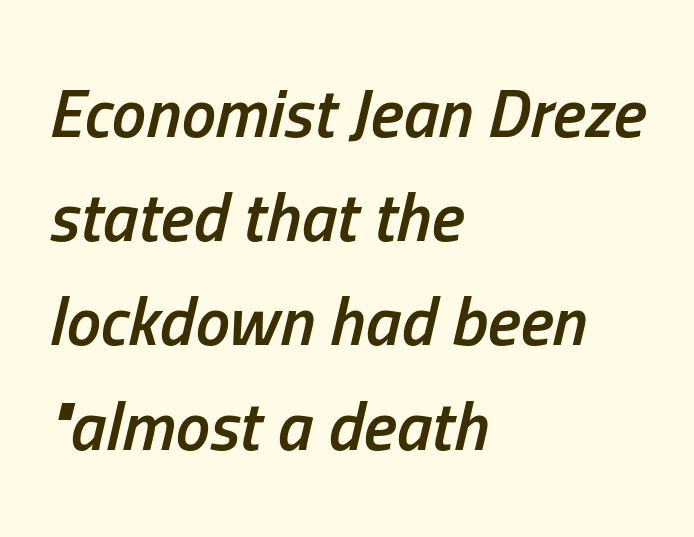
A clean baseline with only descenders dipping below it. One-word summary of the alignment: left. Proportional: the letters do not fall into vertical columns. These words are printed semibold, heavier than regular yet not bold.
